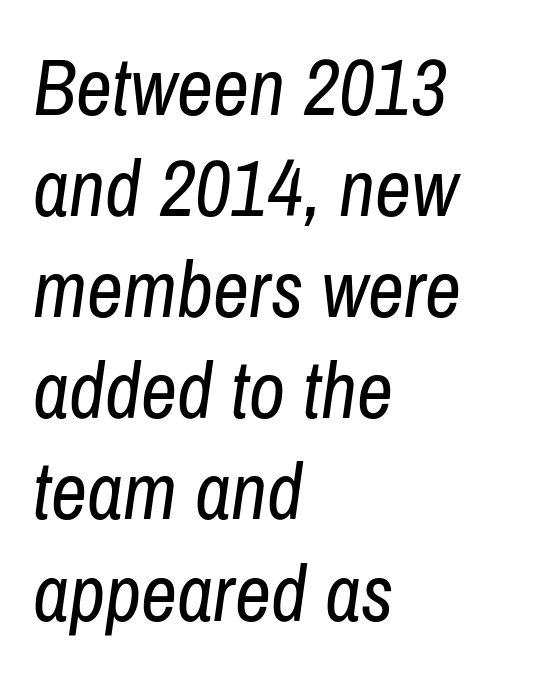
The image shows 79 px regular-weight, condensed type, italic (leaning right); set left-aligned, normal line spacing (1.28x), normal letter spacing, not underlined; low stroke contrast and a medium x-height.
